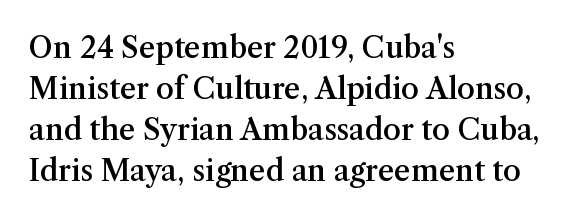
Q: Is the text bold? A: Semi-bold.
Q: Is the text italic (slanted)? A: No, it is upright.
Q: Is the typeface a serif or a sans-serif typeface? A: Serif.
Q: Is the text underlined? A: No.
Q: How is the paragraph aligned? A: Left-aligned.
Q: Is the spacing between letters normal or unusually wide? A: Normal.
Q: Is the spacing between lines tight, normal or loose? A: Normal.
Q: Width (condensed, normal, or wide)? A: Normal.
Q: Stroke contrast? A: Medium.
Q: x-height? A: Medium.
Q: Monospaced? A: No.
